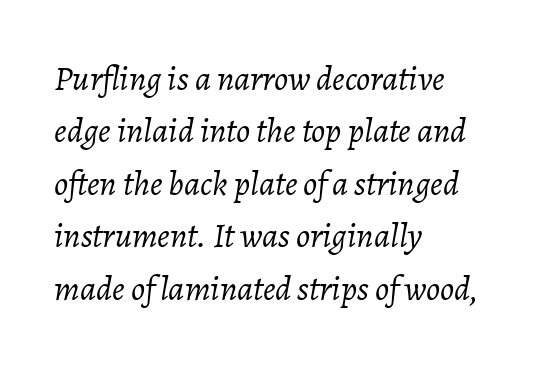
The image shows 35 px light type, italic (leaning right); set left-aligned, normal line spacing (1.5x), normal letter spacing, not underlined; low stroke contrast and a medium x-height.
